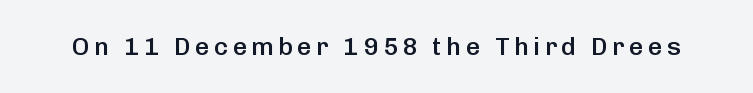
Each row of text sits above clean, open space. The strokes are fattened partway — semibold, not bold. Italic? Not at all — the glyphs are vertical.
